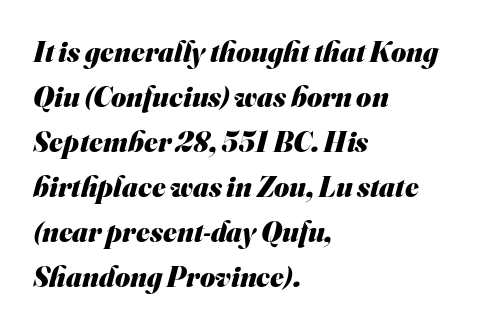
No word sits above an underline. Caption: standard tracking, unaltered. Serif or sans? Sans — the stroke terminals are bare. The passage shown is emphatically bold.
